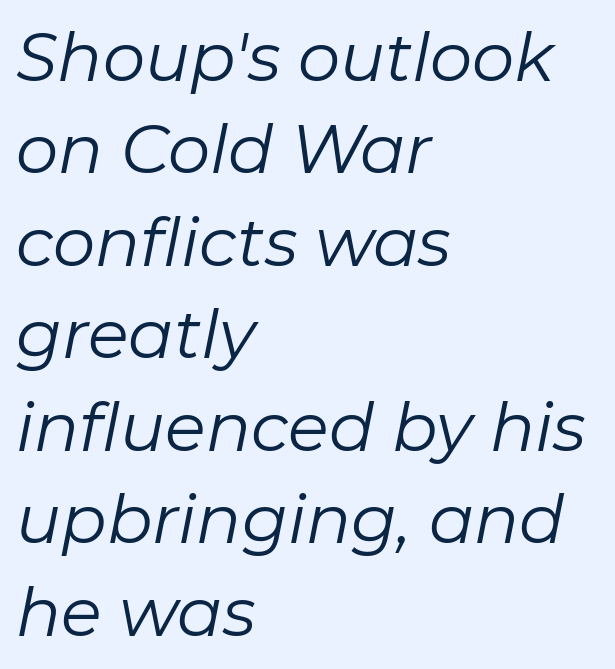
The image shows 67 px regular-weight type, italic (leaning right); set left-aligned, normal line spacing (1.38x), normal letter spacing, not underlined; low stroke contrast and a medium x-height.
